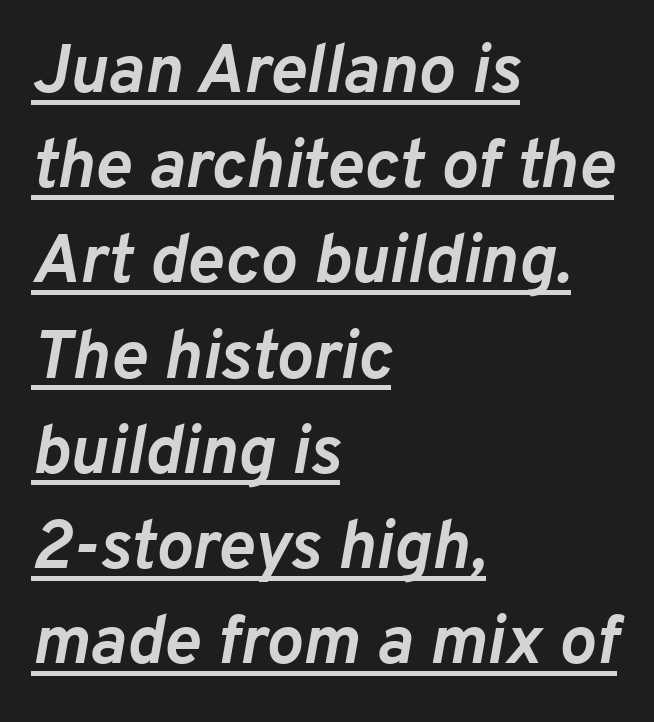
Q: Is the text bold? A: Yes.
Q: Is the text italic (slanted)? A: Yes, it leans right by about 10 degrees.
Q: Is the text underlined? A: Yes.
Q: How is the paragraph aligned? A: Left-aligned.
Q: Is the spacing between letters normal or unusually wide? A: Normal.
Q: Is the spacing between lines tight, normal or loose? A: Normal.
Q: Width (condensed, normal, or wide)? A: Normal.
Q: Stroke contrast? A: Low.
Q: x-height? A: Medium.
Q: Monospaced? A: No.
